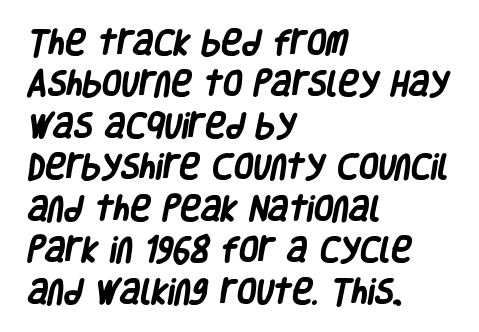
The image shows 28 px heavy, condensed sans-serif type; set left-aligned, normal line spacing (1.48x), normal letter spacing, not underlined; low stroke contrast and a large x-height.
